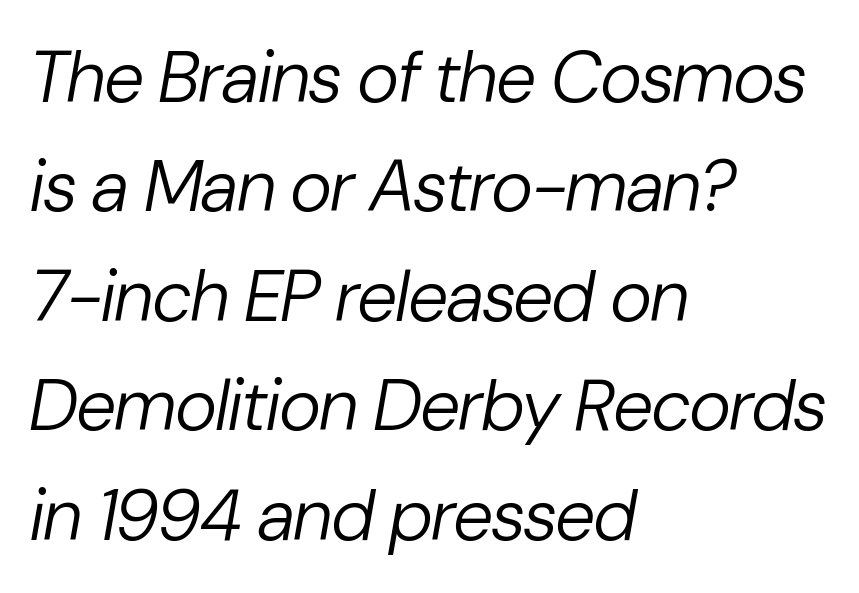
The image shows 72 px regular-weight type, italic (leaning right); set left-aligned, normal line spacing (1.52x), normal letter spacing, not underlined; low stroke contrast and a medium x-height.
